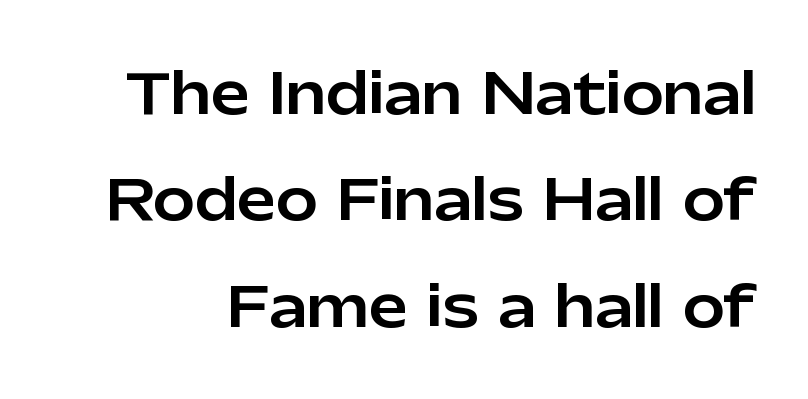
The image shows 56 px sans-serif type, upright; set loose line spacing (1.9x), normal letter spacing, not underlined; low stroke contrast and a medium x-height.
